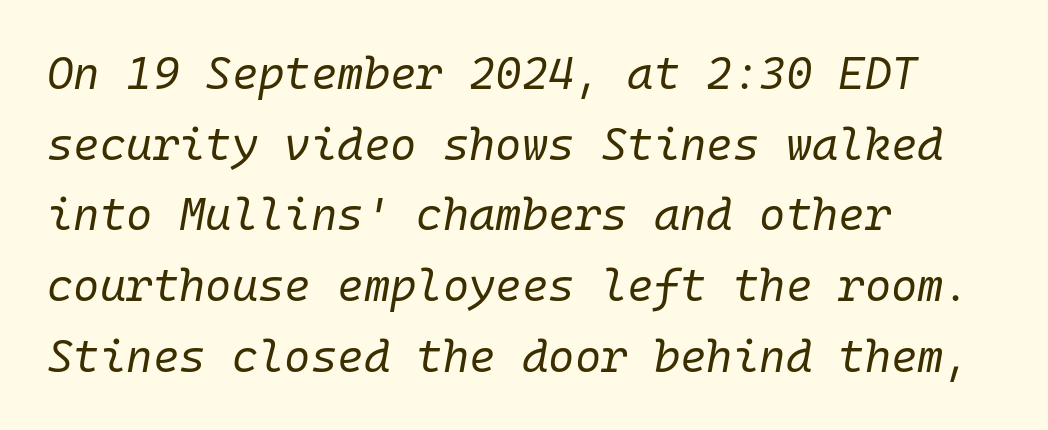
Think of a typewriter: that constant character pitch is what you see here. This block has exactly the height ordinary leading produces. Characters are canted at an angle relative to the baseline's perpendicular. The line texture is even and compact thanks to regular tracking. Weight: not bold — regular or lighter.
